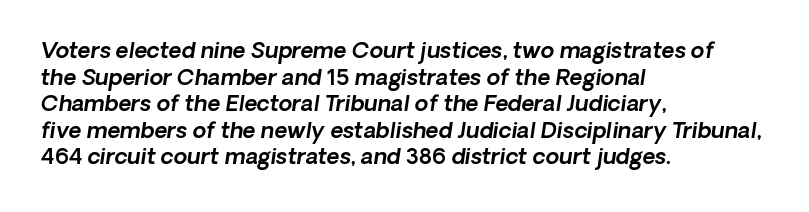
Left-aligned paragraph, ragged on the right. Descenders are the only things crossing below the line. A typesetter would call this zero additional tracking.
